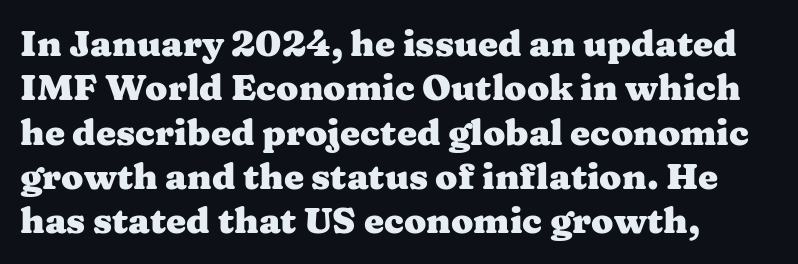
Q: Is the text bold? A: Yes.
Q: Is the text italic (slanted)? A: No, it is upright.
Q: Is the typeface a serif or a sans-serif typeface? A: Serif.
Q: Is the text underlined? A: No.
Q: How is the paragraph aligned? A: Left-aligned.
Q: Is the spacing between letters normal or unusually wide? A: Normal.
Q: Width (condensed, normal, or wide)? A: Wide.
Q: Stroke contrast? A: Medium.
Q: x-height? A: Medium.
Q: Monospaced? A: No.
